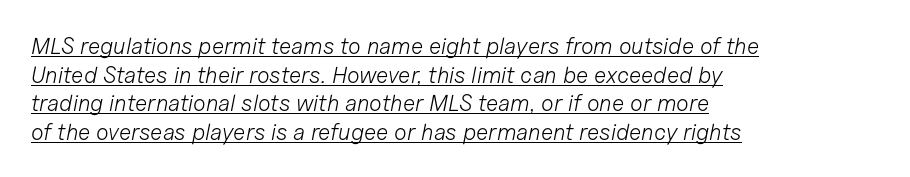
The image shows 23 px text type, italic (leaning right); set left-aligned, line spacing 1.24x, normal letter spacing, underlined.
